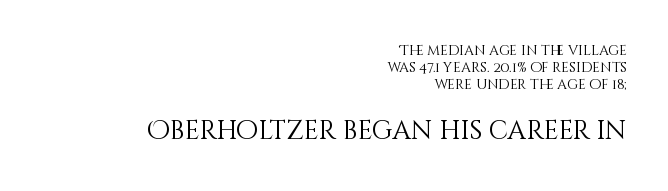
Each stroke keeps to a modest, everyday thickness or less. Rendered with straight, roman letterforms. Each row of text sits above clean, open space. If you squint, the bottom block still reads clearly — it's the larger of the two.
